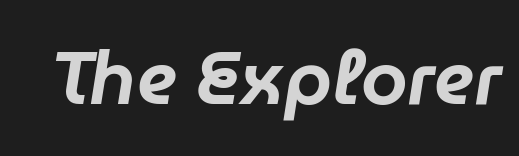
The image shows 75 px text type, italic (leaning right); set normal letter spacing, not underlined; low stroke contrast and a medium x-height.
